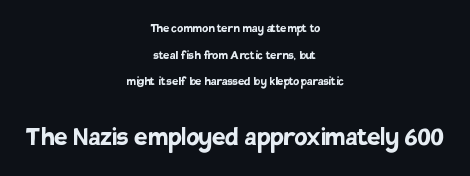
{"serif": "no", "italic": "no", "bold": "yes", "weight": "semibold", "width": "normal", "stroke_contrast": "low", "x_height": "large", "monospaced": "no", "underline": "no", "align": "center", "line_spacing": "loose", "line_spacing_ratio": 1.9, "letter_spacing": "normal", "letter_spacing_em": 0.0, "larger_block": "second", "size_ratio": 2.14, "glyph_px": 30}
